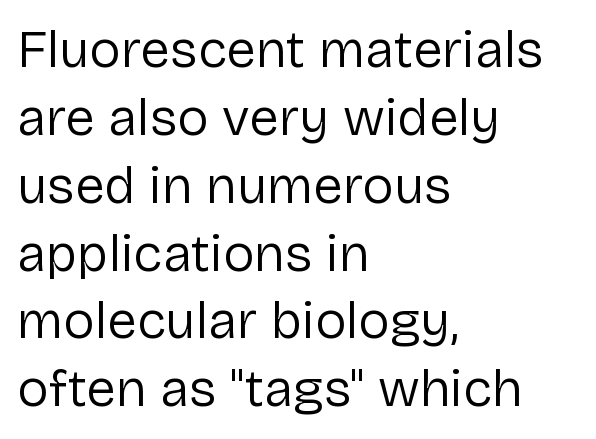
The image shows 53 px regular-weight sans-serif type, upright; set left-aligned, normal line spacing (1.28x), normal letter spacing, not underlined; low stroke contrast and a medium x-height.
